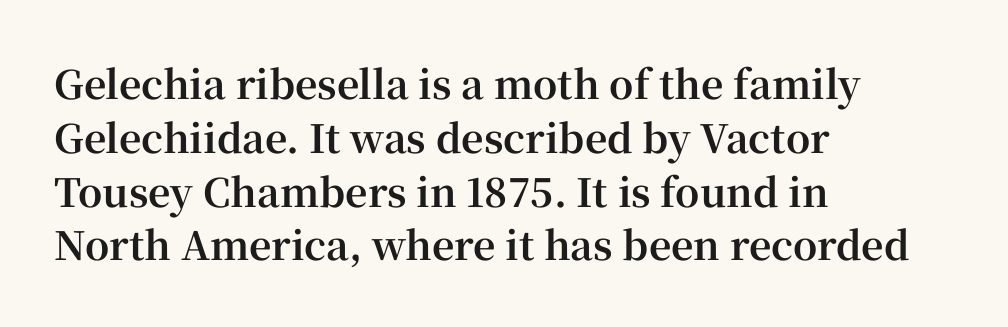
{"serif": "yes", "italic": "no", "bold": "yes", "weight": "bold", "width": "normal", "stroke_contrast": "high", "x_height": "medium", "monospaced": "no", "underline": "no", "align": "left", "line_spacing": "normal", "line_spacing_ratio": 1.38, "letter_spacing": "normal", "letter_spacing_em": 0.0, "glyph_px": 39}
